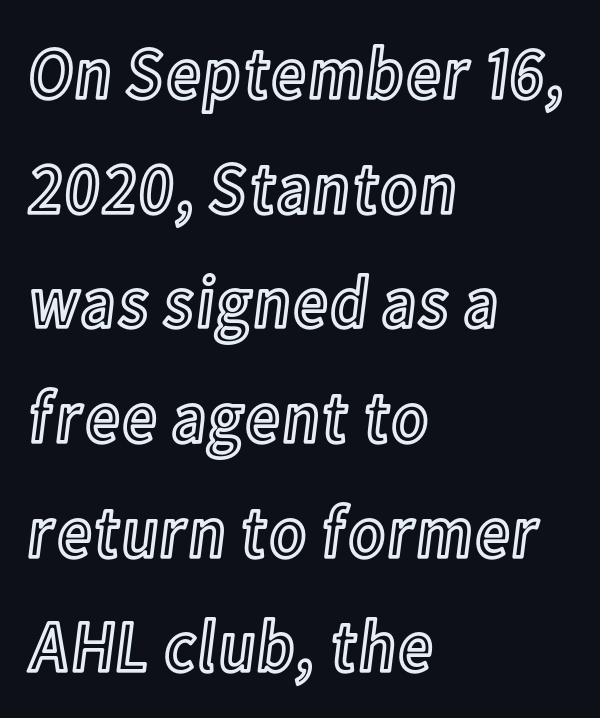
The image shows 74 px condensed type; set left-aligned, normal line spacing (1.55x), normal letter spacing, not underlined; a medium x-height.
